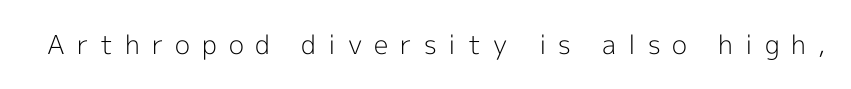
Q: Is the text bold? A: No.
Q: Is the text italic (slanted)? A: No, it is upright.
Q: Is the text underlined? A: No.
Q: Is the spacing between letters normal or unusually wide? A: Unusually wide.
